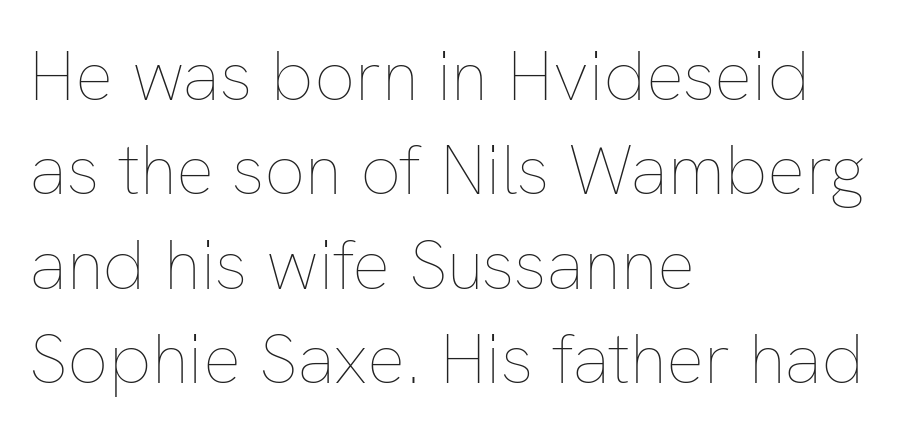
{"italic": "no", "bold": "no", "weight": "thin", "width": "normal", "stroke_contrast": "low", "x_height": "medium", "monospaced": "no", "underline": "no", "align": "left", "line_spacing": "normal", "line_spacing_ratio": 1.33, "letter_spacing": "normal", "letter_spacing_em": 0.0, "glyph_px": 71}
